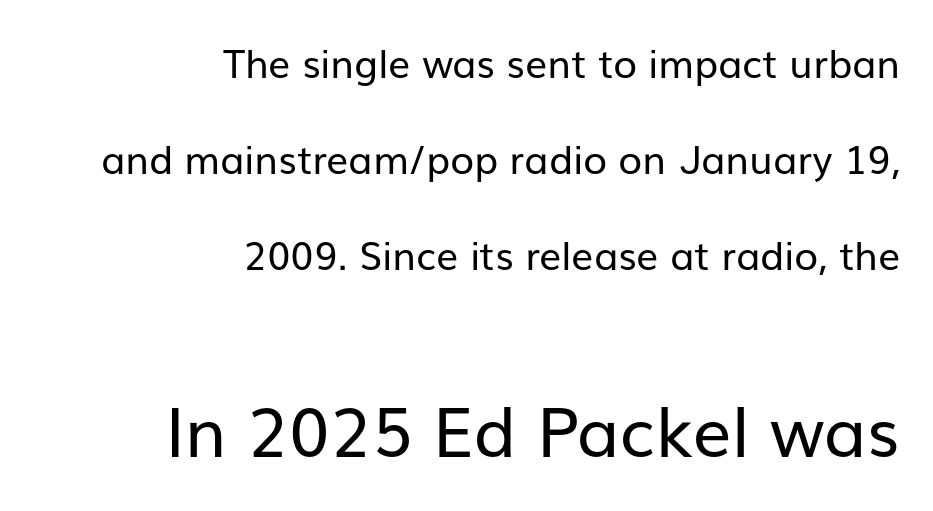
{"serif": "no", "italic": "no", "bold": "no", "weight": "regular", "width": "normal", "stroke_contrast": "low", "x_height": "medium", "monospaced": "no", "underline": "no", "align": "right", "line_spacing": "loose", "line_spacing_ratio": 2.46, "letter_spacing": "normal", "letter_spacing_em": 0.0, "larger_block": "second", "size_ratio": 1.77, "glyph_px": 69}
